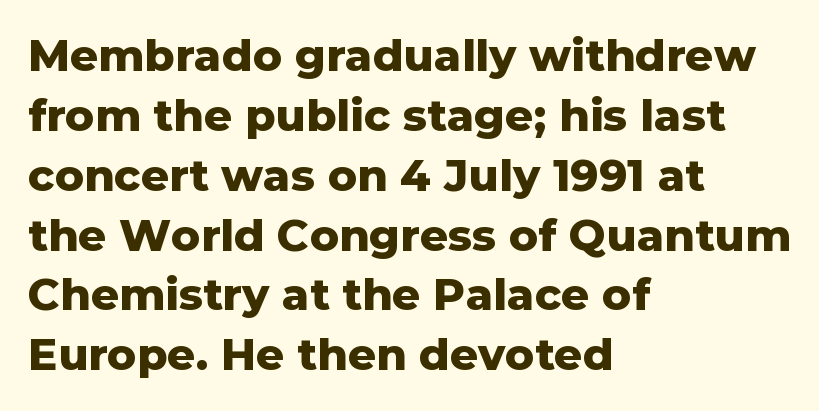
The image shows 44 px heavy sans-serif type, upright; set left-aligned, normal line spacing (1.36x), normal letter spacing, not underlined; low stroke contrast and a medium x-height.
